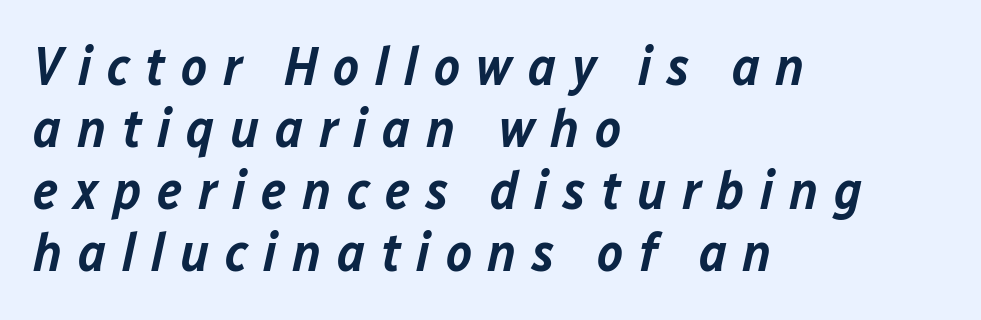
Bold? Not quite — semibold, heavier than regular but stopping short. Baseline-to-baseline distance is barely more than the letter height. Posture: slanted. Horizontally, the lines are justified to the leading edge only. Beneath every word, the page is bare. What stands out about the letter spacing? Its width — letters are far apart.
